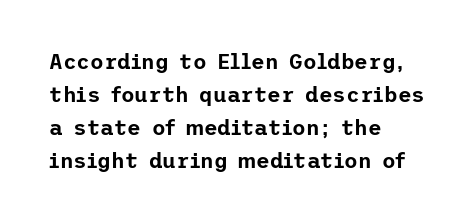
{"italic": "no", "underline": "no", "align": "left", "line_spacing": "normal", "line_spacing_ratio": 1.57, "letter_spacing": "normal", "letter_spacing_em": 0.0, "glyph_px": 21}
